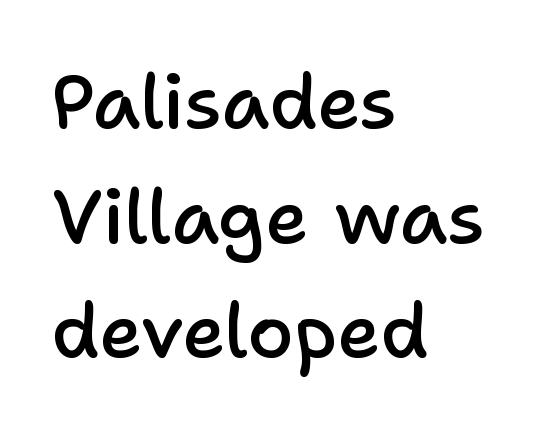
Q: Is the text bold? A: Semi-bold.
Q: Is the text italic (slanted)? A: No, it is upright.
Q: Is the typeface a serif or a sans-serif typeface? A: Sans-serif.
Q: Is the text underlined? A: No.
Q: How is the paragraph aligned? A: Left-aligned.
Q: Is the spacing between letters normal or unusually wide? A: Normal.
Q: Is the spacing between lines tight, normal or loose? A: Normal.
Q: Width (condensed, normal, or wide)? A: Normal.
Q: Stroke contrast? A: Low.
Q: x-height? A: Medium.
Q: Monospaced? A: No.
